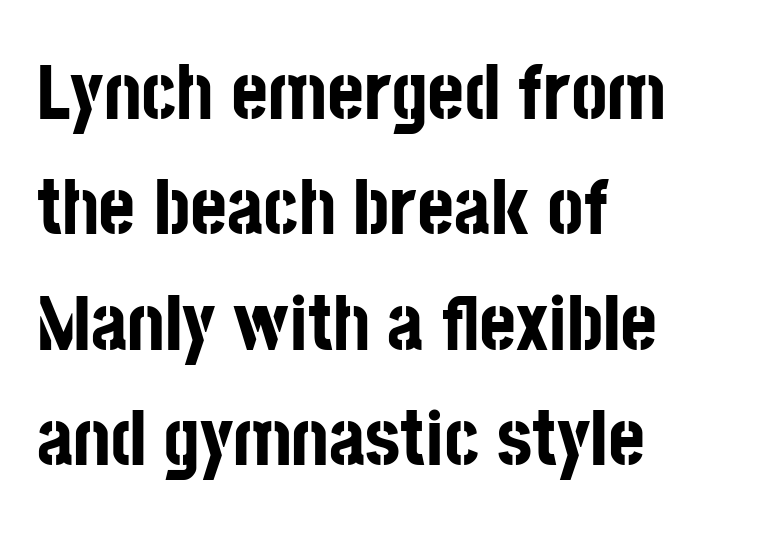
Q: Is the text bold? A: Yes.
Q: Is the text italic (slanted)? A: No, it is upright.
Q: Is the typeface a serif or a sans-serif typeface? A: Sans-serif.
Q: Is the text underlined? A: No.
Q: How is the paragraph aligned? A: Left-aligned.
Q: Is the spacing between letters normal or unusually wide? A: Normal.
Q: Is the spacing between lines tight, normal or loose? A: Normal.
Q: Width (condensed, normal, or wide)? A: Condensed.
Q: Stroke contrast? A: Low.
Q: x-height? A: Large.
Q: Monospaced? A: No.
